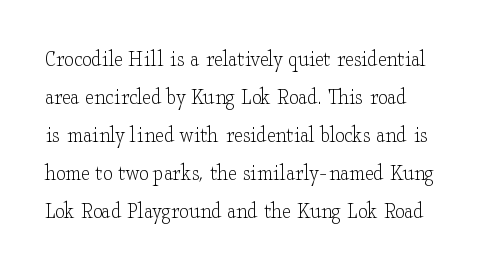
{"italic": "no", "bold": "no", "underline": "no", "align": "left", "line_spacing": "normal", "line_spacing_ratio": 1.58, "letter_spacing": "normal", "letter_spacing_em": 0.0, "glyph_px": 24}
